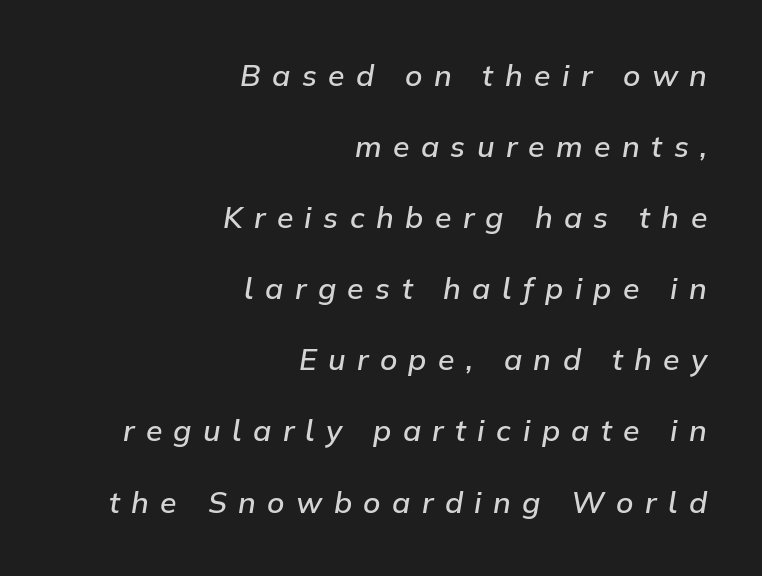
{"italic": "yes", "lean": "right", "slant_degrees": 9, "bold": "semi", "weight": "semibold", "width": "normal", "stroke_contrast": "low", "x_height": "medium", "monospaced": "no", "underline": "no", "align": "right", "line_spacing": "loose", "line_spacing_ratio": 2.37, "letter_spacing": "wide", "letter_spacing_em": 0.38, "glyph_px": 30}
